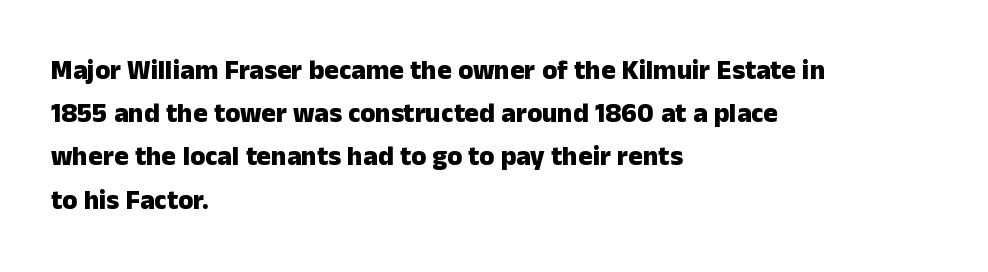
Q: Is the text bold? A: Yes.
Q: Is the text italic (slanted)? A: No, it is upright.
Q: Is the text underlined? A: No.
Q: How is the paragraph aligned? A: Left-aligned.
Q: Is the spacing between letters normal or unusually wide? A: Normal.
Q: Is the spacing between lines tight, normal or loose? A: Normal.
